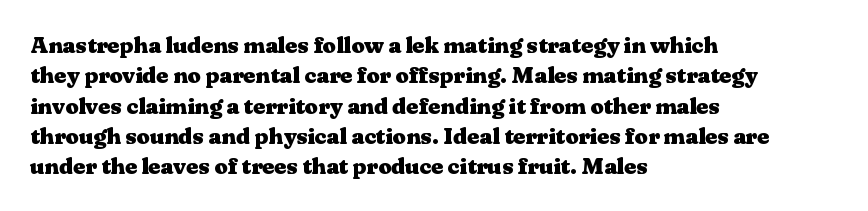
Each word holds together tightly as a unit, with standard inter-letter gaps. Typeset ragged right — the left edge is the straight one. Has an underline been added? It has not. The passage shown stacks its lines at a standard gap. A typesetter would mark this as roman, not italic. The passage shown is emphatically bold.
